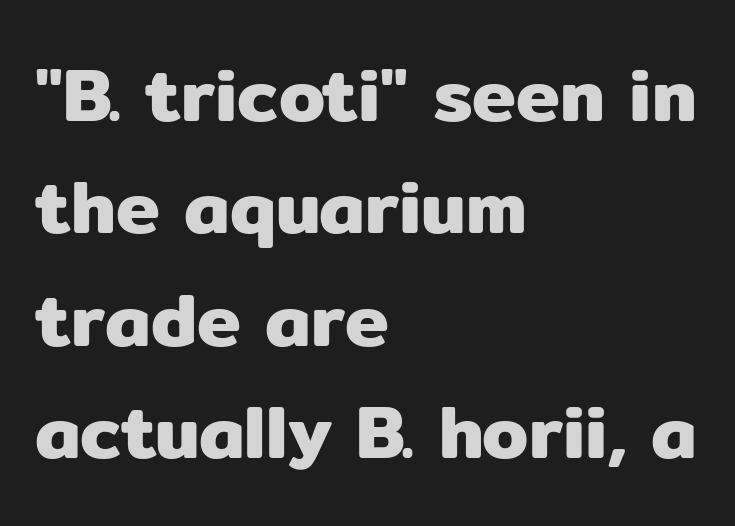
Q: Is the text italic (slanted)? A: No, it is upright.
Q: Is the typeface a serif or a sans-serif typeface? A: Sans-serif.
Q: Is the text underlined? A: No.
Q: How is the paragraph aligned? A: Left-aligned.
Q: Is the spacing between letters normal or unusually wide? A: Normal.
Q: Is the spacing between lines tight, normal or loose? A: Normal.
Q: Width (condensed, normal, or wide)? A: Normal.
Q: Stroke contrast? A: Low.
Q: x-height? A: Medium.
Q: Monospaced? A: No.
